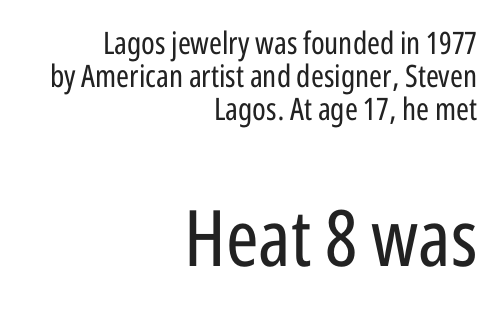
Q: Is the text bold? A: No.
Q: Is the text italic (slanted)? A: No, it is upright.
Q: Is the typeface a serif or a sans-serif typeface? A: Sans-serif.
Q: Is the text underlined? A: No.
Q: How is the paragraph aligned? A: Right-aligned.
Q: Is the spacing between letters normal or unusually wide? A: Normal.
Q: Is the spacing between lines tight, normal or loose? A: Tight.
Q: Which block of text is set in a larger size, the first (top) or the second (bottom)? A: The second (bottom) one.
Q: Width (condensed, normal, or wide)? A: Condensed.
Q: Stroke contrast? A: Low.
Q: x-height? A: Medium.
Q: Monospaced? A: No.
